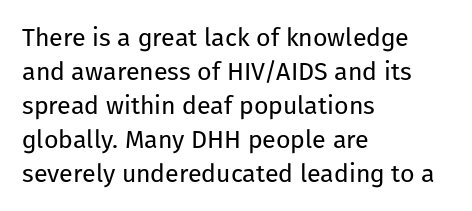
A normal amount of white space separates one row of letters from the next. Honestly, the letter spacing is just normal — you wouldn't notice it. The font's upright variant was chosen for this text. Is this a heavy cut? Hardly; it is regular or lighter. Caption: multi-line text, flush left, ragged right.
